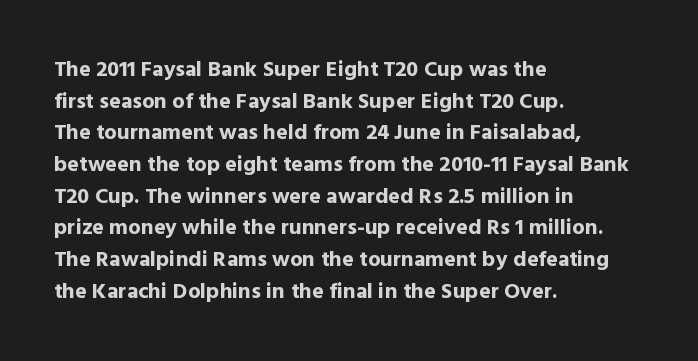
Q: Is the text bold? A: Yes.
Q: Is the text italic (slanted)? A: No, it is upright.
Q: Is the text underlined? A: No.
Q: How is the paragraph aligned? A: Left-aligned.
Q: Is the spacing between letters normal or unusually wide? A: Normal.
Q: Is the spacing between lines tight, normal or loose? A: Normal.
